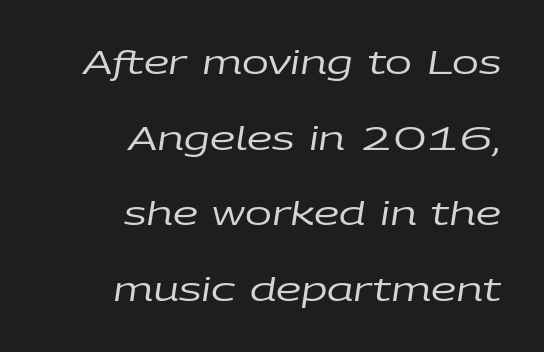
Q: Is the text bold? A: No.
Q: Is the text italic (slanted)? A: Yes, it leans right by about 9 degrees.
Q: Is the text underlined? A: No.
Q: How is the paragraph aligned? A: Right-aligned.
Q: Is the spacing between letters normal or unusually wide? A: Normal.
Q: Is the spacing between lines tight, normal or loose? A: Loose.
Q: Width (condensed, normal, or wide)? A: Wide.
Q: Stroke contrast? A: Low.
Q: x-height? A: Large.
Q: Monospaced? A: No.
